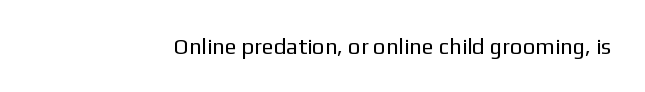
The space directly below the letters is spotless. Quick note: not italic, upright. The line texture is even and compact thanks to regular tracking. These glyphs show unthickened strokes, regular width or finer.
